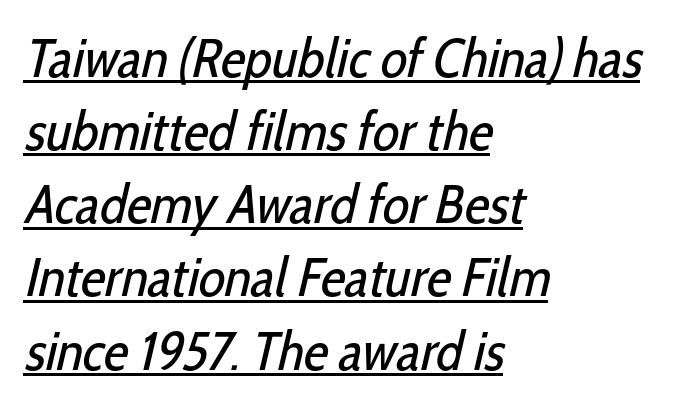
{"serif": "no", "bold": "no", "weight": "regular", "width": "condensed", "stroke_contrast": "low", "x_height": "medium", "monospaced": "no", "underline": "yes", "align": "left", "line_spacing": "normal", "line_spacing_ratio": 1.33, "letter_spacing": "normal", "letter_spacing_em": 0.0, "glyph_px": 55}
